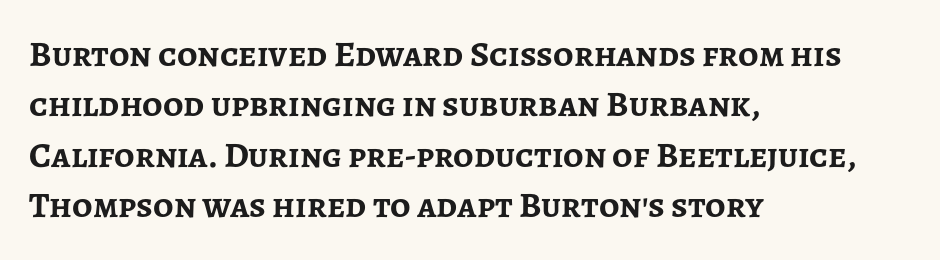
Line beginnings align vertically; line endings do not. Here the glyphs are tracked normally, forming tight word shapes. Evenly set lines give the paragraph a standard silhouette. Grotesque or geometric, the face here clearly has no serifs. A typesetter would mark this as roman, not italic.
